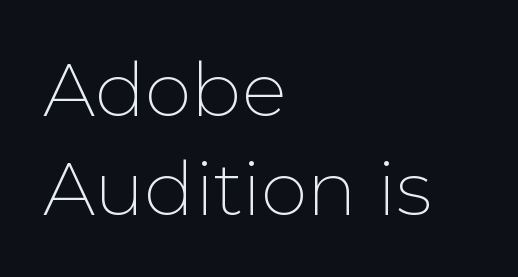
{"serif": "no", "italic": "no", "bold": "no", "weight": "thin", "width": "normal", "stroke_contrast": "low", "x_height": "medium", "monospaced": "no", "underline": "no", "align": "left", "line_spacing": "normal", "line_spacing_ratio": 1.32, "letter_spacing": "normal", "letter_spacing_em": 0.0, "glyph_px": 75}
